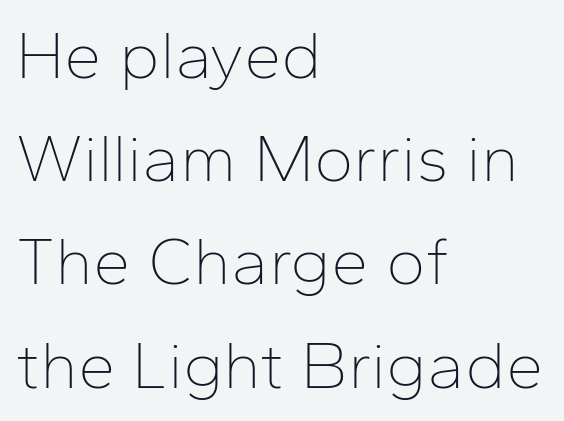
Students, observe: this is what conventionally led text looks like. Letter spacing: default. The lines are quadded left. The strokes are not fattened; the text isn't bold. The designer went with a sans here, leaving each stem footless. Words float on clear page, feet unadorned.
